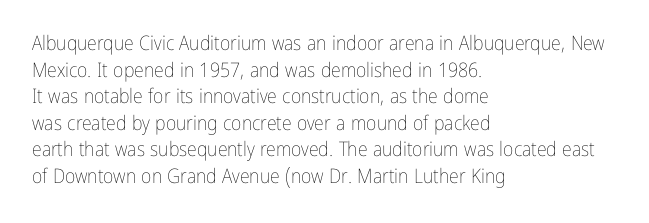
The image shows 20 px text type, upright; set left-aligned, normal line spacing (1.33x), normal letter spacing, not underlined.
